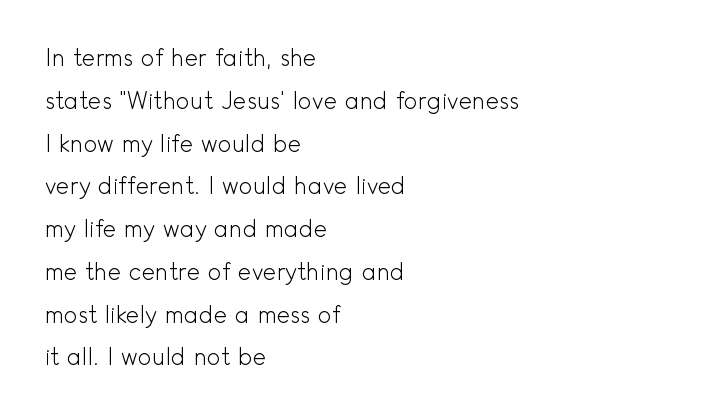
The image shows 23 px text type, upright; set left-aligned, line spacing 1.86x, normal letter spacing, not underlined.
